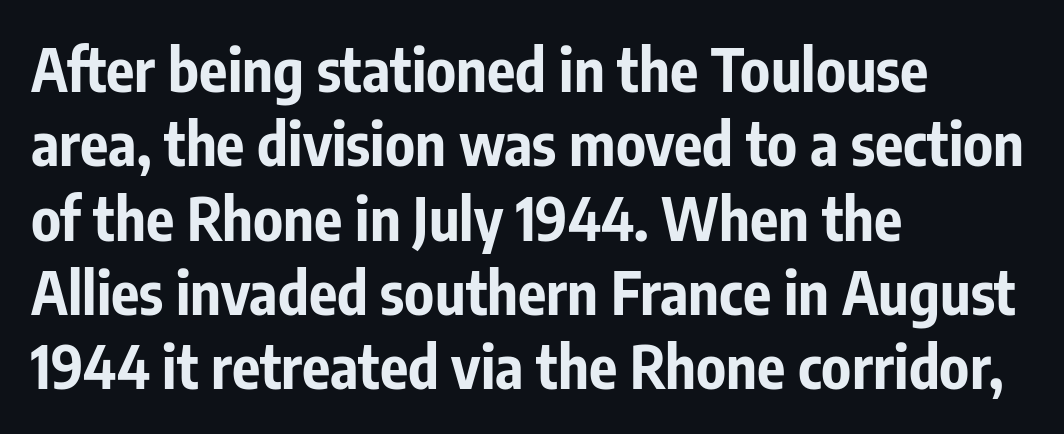
{"serif": "no", "italic": "no", "bold": "yes", "weight": "bold", "width": "condensed", "stroke_contrast": "low", "x_height": "medium", "monospaced": "no", "underline": "no", "align": "left", "line_spacing": "normal", "line_spacing_ratio": 1.26, "letter_spacing": "normal", "letter_spacing_em": 0.0, "glyph_px": 59}
